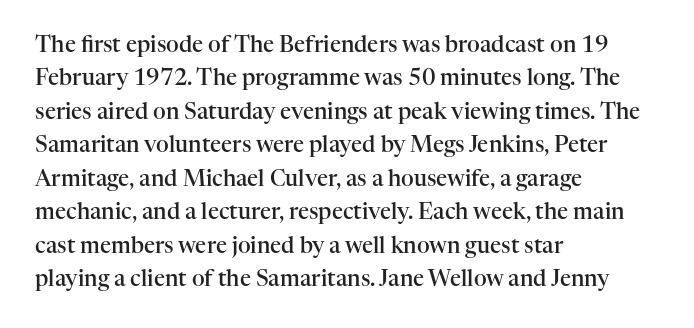
The image shows 22 px text type, upright; set left-aligned, normal line spacing (1.52x), normal letter spacing, not underlined.
